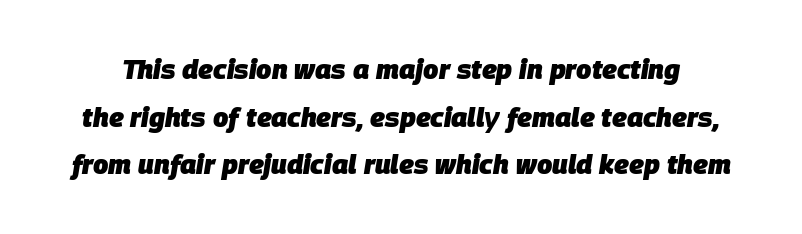
{"italic": "yes", "lean": "right", "slant_degrees": 9, "bold": "yes", "underline": "no", "line_spacing_ratio": 1.76, "letter_spacing": "normal", "letter_spacing_em": 0.0, "glyph_px": 27}
